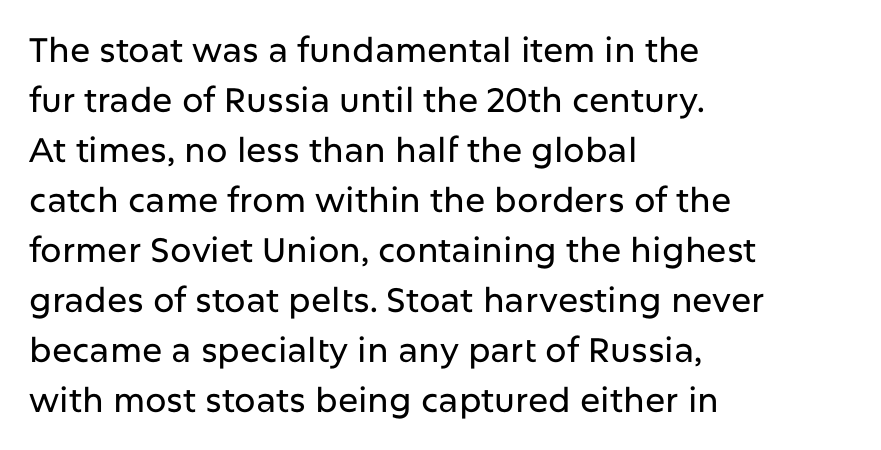
{"serif": "no", "italic": "no", "width": "normal", "stroke_contrast": "low", "x_height": "medium", "monospaced": "no", "underline": "no", "align": "left", "line_spacing": "normal", "line_spacing_ratio": 1.47, "letter_spacing": "normal", "letter_spacing_em": 0.0, "glyph_px": 34}
